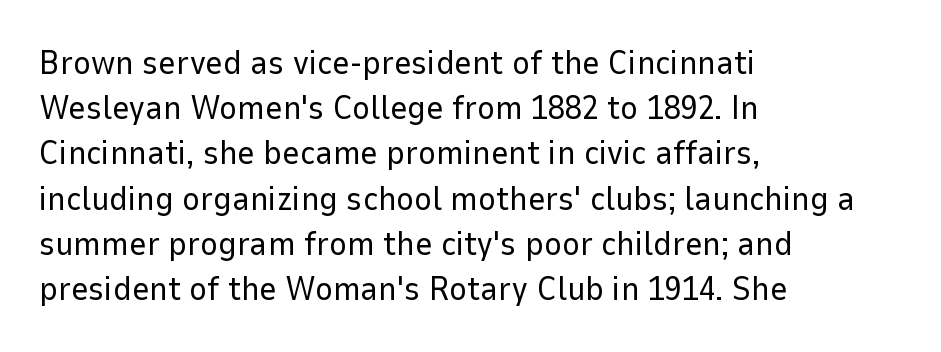
{"serif": "no", "italic": "no", "bold": "no", "weight": "regular", "width": "normal", "stroke_contrast": "low", "x_height": "medium", "monospaced": "no", "underline": "no", "align": "left", "line_spacing": "normal", "line_spacing_ratio": 1.33, "letter_spacing": "normal", "letter_spacing_em": 0.0, "glyph_px": 34}
